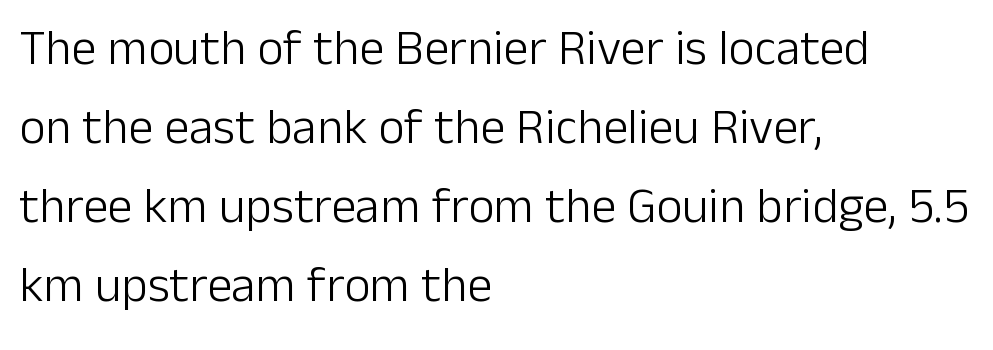
{"serif": "no", "italic": "no", "bold": "no", "weight": "light", "width": "normal", "stroke_contrast": "low", "x_height": "medium", "monospaced": "no", "underline": "no", "align": "left", "line_spacing": "normal", "line_spacing_ratio": 1.58, "letter_spacing": "normal", "letter_spacing_em": 0.0, "glyph_px": 50}
